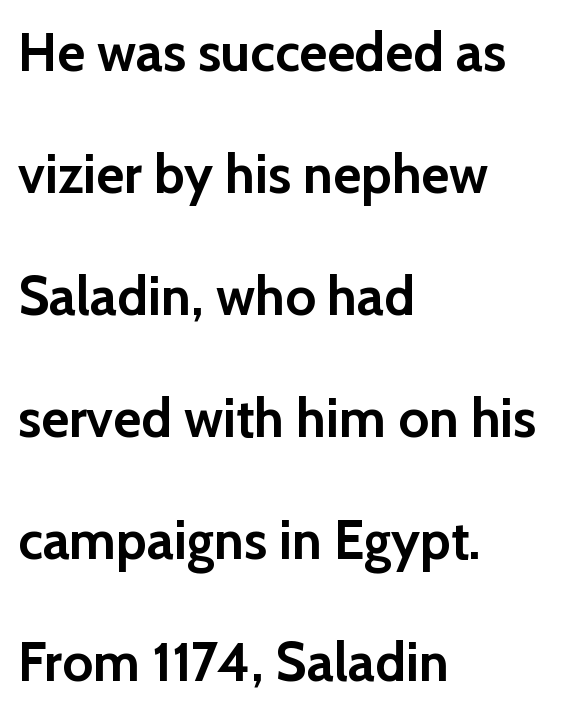
Horizontally, the lines are justified to the leading edge only. What kind of face is this? One without serifs — a sans. Rule under the text: the space is simply empty. These lines are rendered in a variable-pitch font. Designer's note — italics off, roman on. The block of text is sparse from top to bottom, with ample space between rows.
